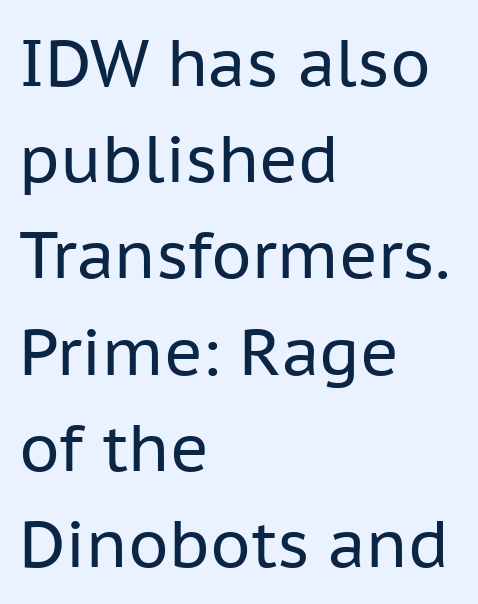
The image shows 65 px regular-weight sans-serif type, upright; set left-aligned, normal line spacing (1.48x), normal letter spacing, not underlined; low stroke contrast and a medium x-height.
